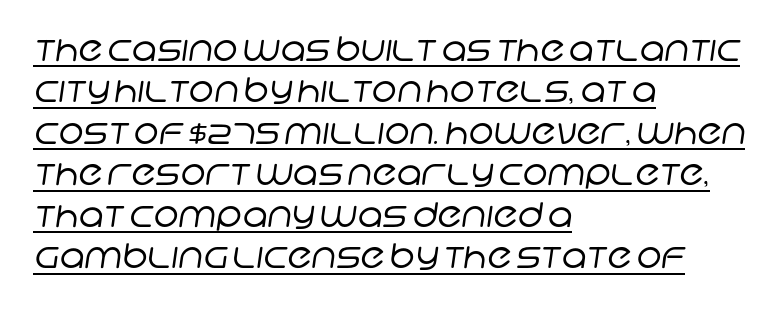
{"serif": "no", "bold": "no", "weight": "regular", "width": "normal", "stroke_contrast": "low", "x_height": "large", "monospaced": "no", "underline": "yes", "align": "left", "line_spacing_ratio": 1.22, "letter_spacing": "normal", "letter_spacing_em": 0.0, "glyph_px": 34}
